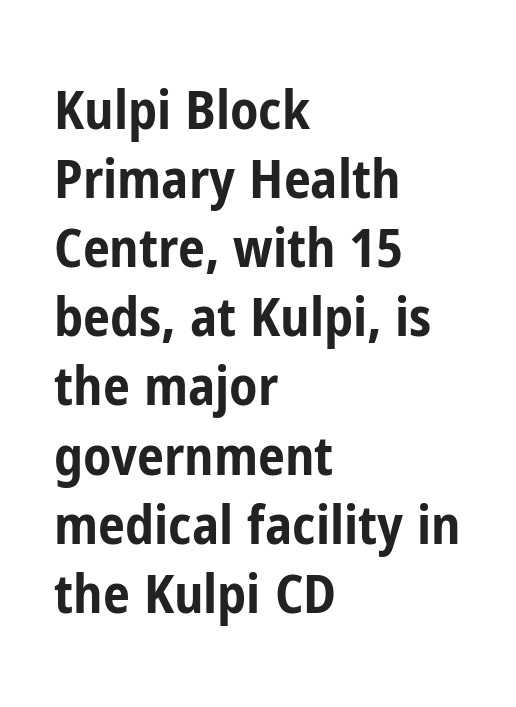
Q: Is the text bold? A: Yes.
Q: Is the text italic (slanted)? A: No, it is upright.
Q: Is the typeface a serif or a sans-serif typeface? A: Sans-serif.
Q: Is the text underlined? A: No.
Q: How is the paragraph aligned? A: Left-aligned.
Q: Is the spacing between letters normal or unusually wide? A: Normal.
Q: Is the spacing between lines tight, normal or loose? A: Normal.
Q: Width (condensed, normal, or wide)? A: Condensed.
Q: Stroke contrast? A: Low.
Q: x-height? A: Medium.
Q: Monospaced? A: No.
